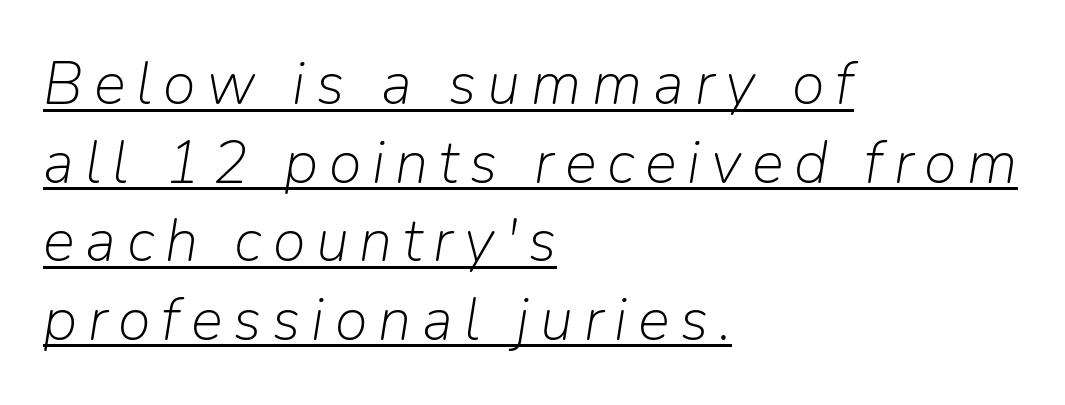
{"italic": "yes", "lean": "right", "slant_degrees": 9, "bold": "no", "weight": "light", "width": "normal", "stroke_contrast": "low", "x_height": "medium", "monospaced": "no", "underline": "yes", "align": "left", "line_spacing": "normal", "line_spacing_ratio": 1.31, "glyph_px": 60}
